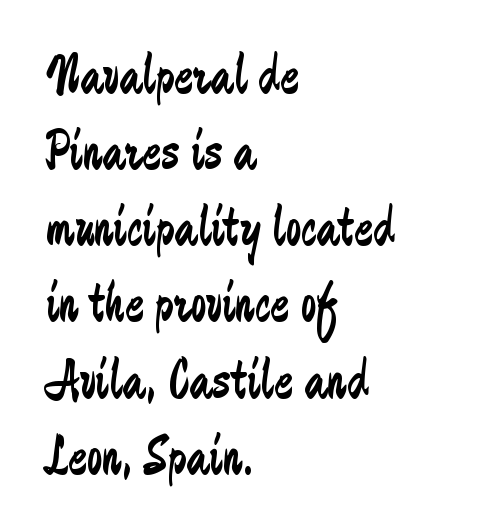
The image shows 56 px regular-weight, condensed sans-serif type; set left-aligned, normal line spacing (1.36x), normal letter spacing, not underlined; low stroke contrast and a medium x-height.
